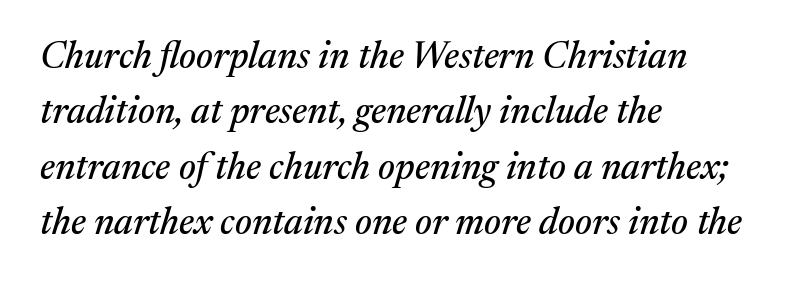
The zone under the glyphs is completely vacant. What stands out about the letter spacing? Nothing — it is the standard amount. Leading matches the norm, producing a regular column. Varying glyph widths throughout — classic text-font behaviour. If you drew a line through each stem, it would be angled. Each letter's strokes conclude with small projecting serifs.
